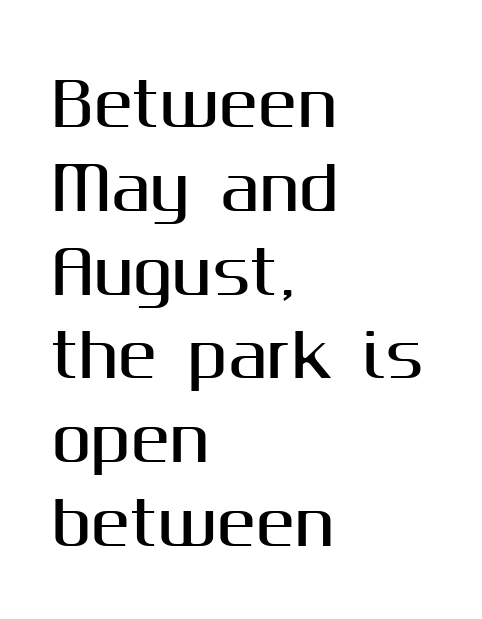
{"serif": "no", "italic": "no", "width": "normal", "stroke_contrast": "medium", "x_height": "medium", "monospaced": "no", "underline": "no", "align": "left", "line_spacing": "normal", "line_spacing_ratio": 1.42, "letter_spacing": "normal", "letter_spacing_em": 0.0, "glyph_px": 59}
